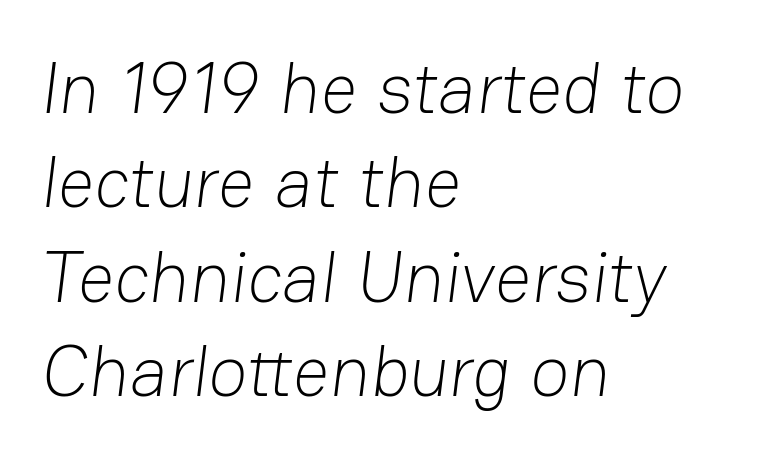
The image shows 72 px light sans-serif type; set left-aligned, normal line spacing (1.31x), normal letter spacing, not underlined; low stroke contrast and a medium x-height.
